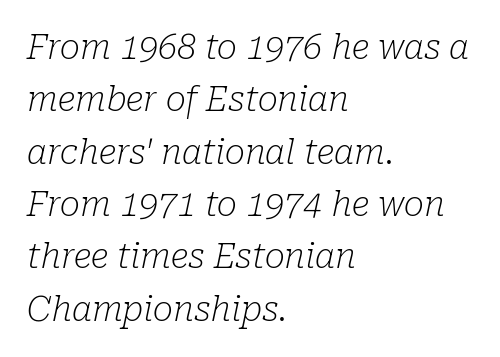
Q: Is the text bold? A: No.
Q: Is the text italic (slanted)? A: Yes, it leans right by about 10 degrees.
Q: Is the typeface a serif or a sans-serif typeface? A: Serif.
Q: Is the text underlined? A: No.
Q: How is the paragraph aligned? A: Left-aligned.
Q: Is the spacing between letters normal or unusually wide? A: Normal.
Q: Is the spacing between lines tight, normal or loose? A: Normal.
Q: Width (condensed, normal, or wide)? A: Normal.
Q: Stroke contrast? A: Low.
Q: x-height? A: Medium.
Q: Monospaced? A: No.
